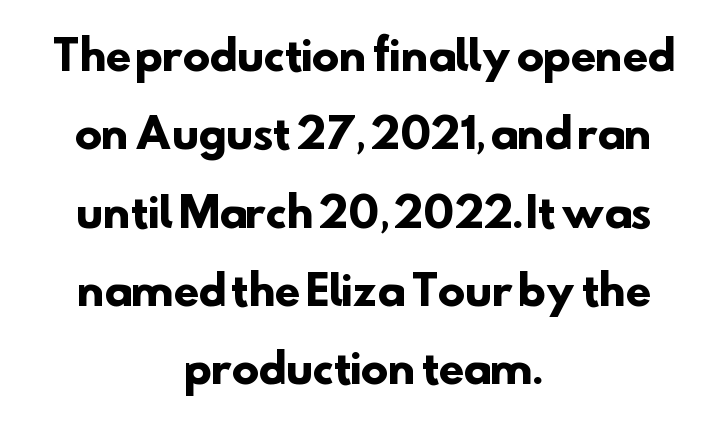
Q: Is the text bold? A: Yes.
Q: Is the typeface a serif or a sans-serif typeface? A: Sans-serif.
Q: Is the text underlined? A: No.
Q: How is the paragraph aligned? A: Centered.
Q: Is the spacing between letters normal or unusually wide? A: Normal.
Q: Is the spacing between lines tight, normal or loose? A: Loose.
Q: Width (condensed, normal, or wide)? A: Normal.
Q: Stroke contrast? A: Low.
Q: x-height? A: Small.
Q: Monospaced? A: No.
